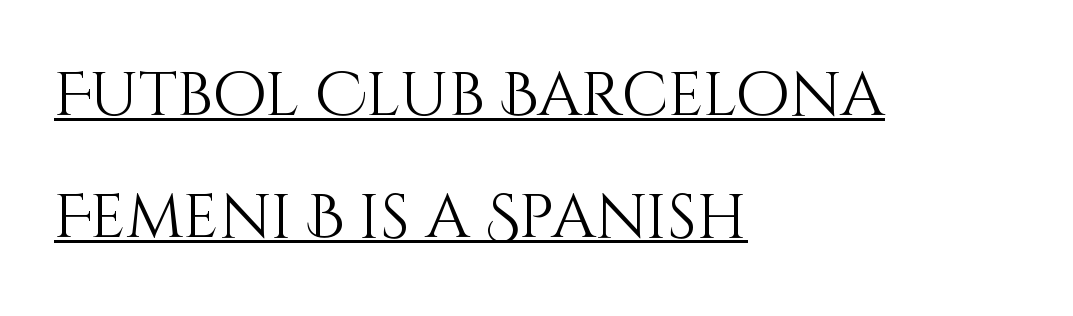
The line-height multiplier appears high, well above default. Character widths vary here, with narrow letters taking less room than wide ones. The letterforms sit at book weight or below. The letters sit at their default tracking, neither squeezed nor spread. Every row of glyphs begins at an identical x-position on the left.
